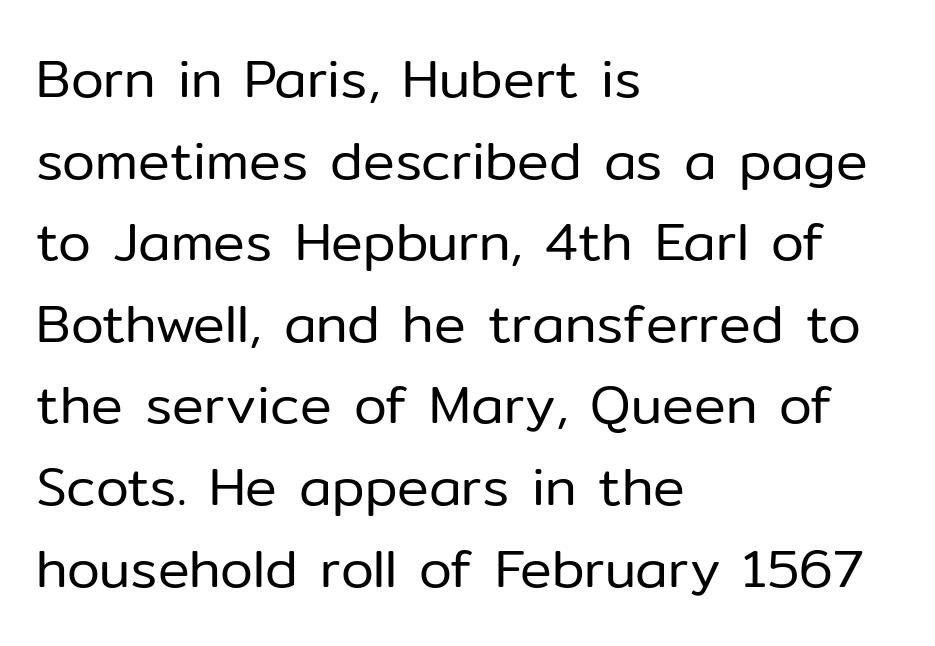
The image shows 53 px regular-weight sans-serif type, upright; set left-aligned, normal line spacing (1.54x), normal letter spacing, not underlined; low stroke contrast and a medium x-height.
